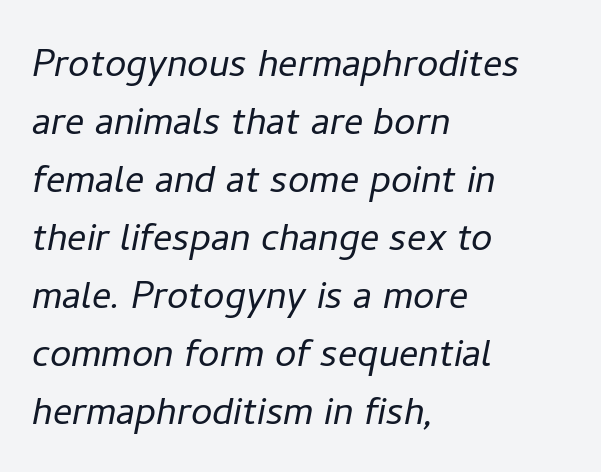
{"italic": "yes", "lean": "right", "slant_degrees": 11, "bold": "no", "weight": "light", "width": "normal", "stroke_contrast": "low", "x_height": "medium", "monospaced": "no", "underline": "no", "align": "left", "line_spacing_ratio": 1.21, "letter_spacing": "normal", "letter_spacing_em": 0.0, "glyph_px": 48}
